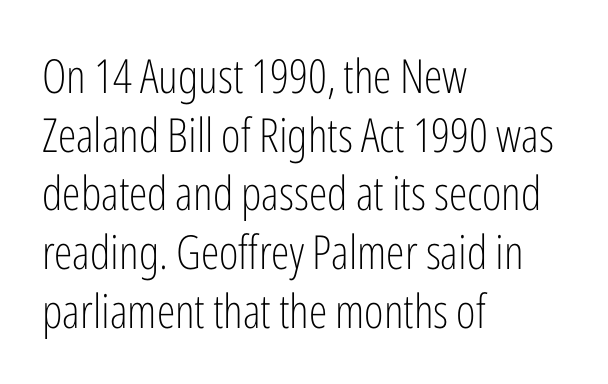
Q: Is the text bold? A: No.
Q: Is the text italic (slanted)? A: No, it is upright.
Q: Is the typeface a serif or a sans-serif typeface? A: Sans-serif.
Q: Is the text underlined? A: No.
Q: How is the paragraph aligned? A: Left-aligned.
Q: Is the spacing between letters normal or unusually wide? A: Normal.
Q: Is the spacing between lines tight, normal or loose? A: Normal.
Q: Width (condensed, normal, or wide)? A: Condensed.
Q: Stroke contrast? A: Low.
Q: x-height? A: Medium.
Q: Monospaced? A: No.
